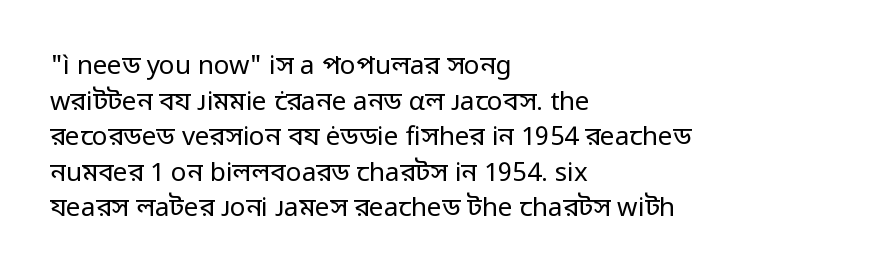
Q: Is the text bold? A: No.
Q: Is the text italic (slanted)? A: No, it is upright.
Q: Is the text underlined? A: No.
Q: How is the paragraph aligned? A: Left-aligned.
Q: Is the spacing between letters normal or unusually wide? A: Normal.
Q: Is the spacing between lines tight, normal or loose? A: Normal.
